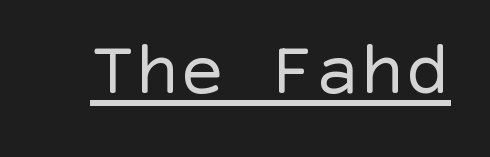
Posture: upright roman. What stands out about the letter spacing? Nothing — it is the standard amount. A quiet, ordinary-to-light weight characterises the typeface. Does the type have serifs? No, each stem ends abruptly. This sample carries an underscore along the baseline area.
